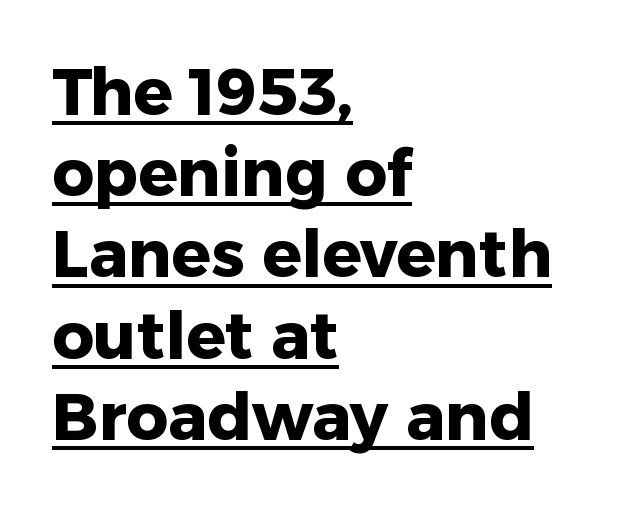
The type is set solid horizontally, with unmodified tracking. Summary of weight: heavy, a full bold. One glance says typical: line gaps are just what's usual. This sample uses a sans-serif face. The passage is arranged the way most books set body copy — flush left.
